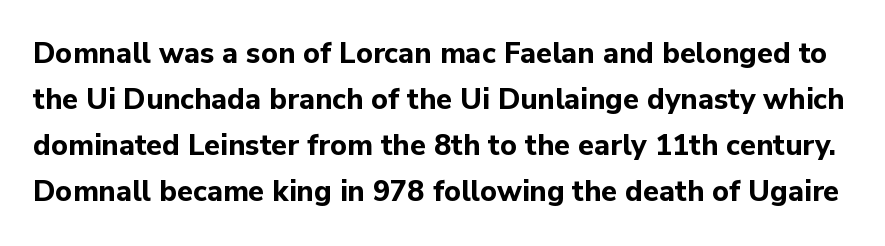
Reading down the column, the eye jumps a familiar distance to each next line. The passage shown is not underscored anywhere. You can tell it's not italic because the verticals are truly vertical. Looks like regular typesetting: each glyph gets only the width it needs.
